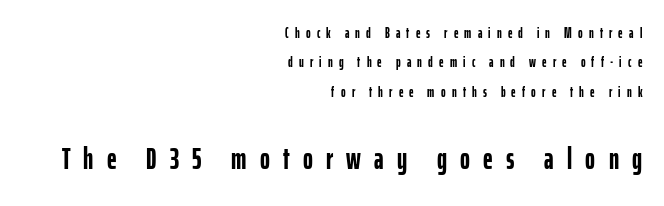
Varying glyph widths throughout — classic text-font behaviour. You can tell it's not italic because the verticals are truly vertical. The vertical gap from one line to the next is large. This sample uses expanded letter spacing, leaving extra air between glyphs. Just letters on the line, the space beneath them empty.
